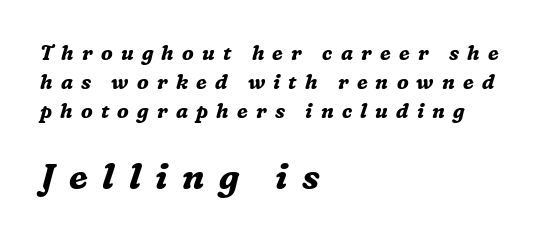
{"serif": "yes", "italic": "yes", "lean": "right", "slant_degrees": 16, "bold": "yes", "weight": "bold", "width": "normal", "stroke_contrast": "medium", "x_height": "medium", "monospaced": "no", "underline": "no", "align": "left", "line_spacing": "normal", "line_spacing_ratio": 1.44, "letter_spacing": "wide", "letter_spacing_em": 0.41, "larger_block": "second", "size_ratio": 1.75, "glyph_px": 35}
